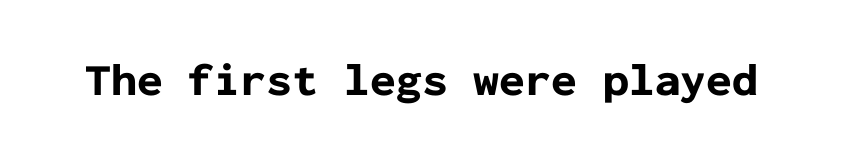
Lines of text with bare space underneath. Every stem runs plumb, perpendicular to the baseline. The face used here has the dense, thick strokes of a bold. Examine the stroke ends and you'll find no serifs.
